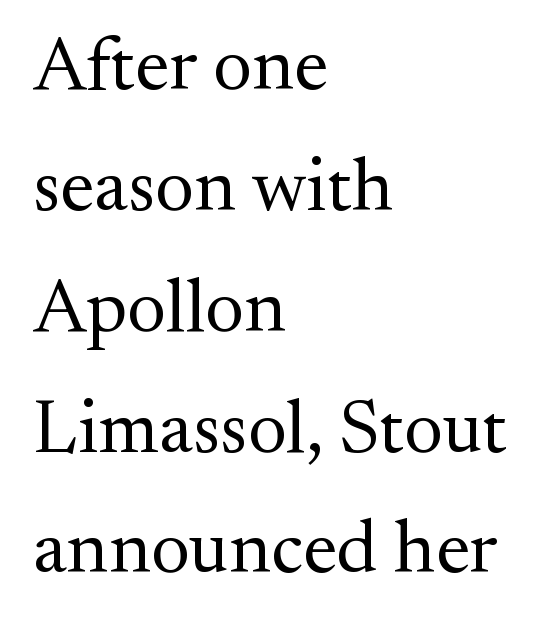
{"serif": "yes", "italic": "no", "bold": "no", "weight": "regular", "width": "normal", "stroke_contrast": "medium", "x_height": "small", "monospaced": "no", "underline": "no", "align": "left", "line_spacing": "normal", "line_spacing_ratio": 1.59, "letter_spacing": "normal", "letter_spacing_em": 0.0, "glyph_px": 76}
